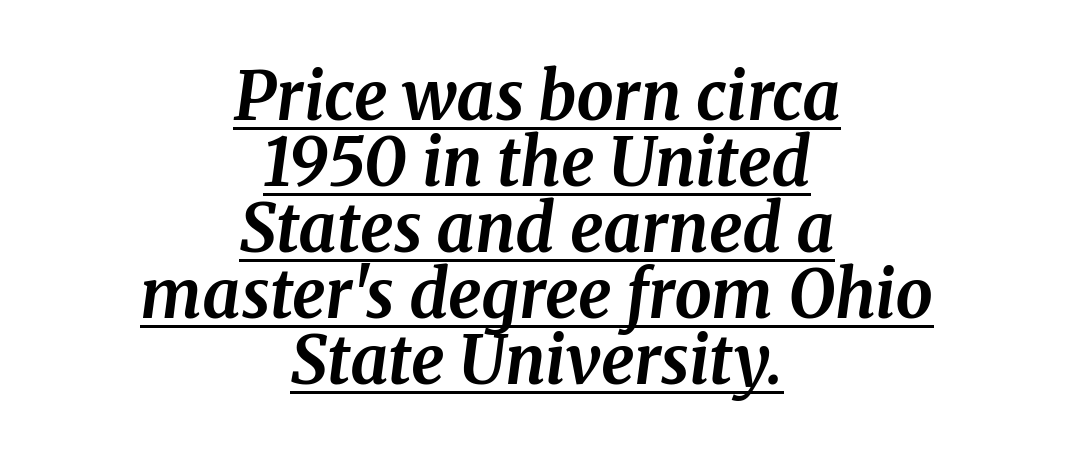
Q: Is the text bold? A: Yes.
Q: Is the text italic (slanted)? A: Yes, it leans right by about 8 degrees.
Q: Is the typeface a serif or a sans-serif typeface? A: Serif.
Q: Is the text underlined? A: Yes.
Q: How is the paragraph aligned? A: Centered.
Q: Is the spacing between letters normal or unusually wide? A: Normal.
Q: Is the spacing between lines tight, normal or loose? A: Tight.
Q: Width (condensed, normal, or wide)? A: Normal.
Q: Stroke contrast? A: Medium.
Q: x-height? A: Medium.
Q: Monospaced? A: No.
